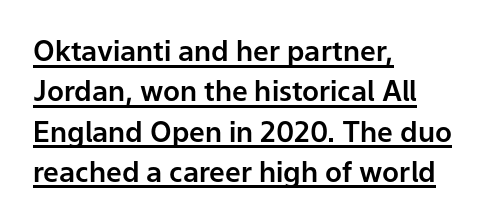
Q: Is the text italic (slanted)? A: No, it is upright.
Q: Is the typeface a serif or a sans-serif typeface? A: Sans-serif.
Q: Is the text underlined? A: Yes.
Q: How is the paragraph aligned? A: Left-aligned.
Q: Is the spacing between letters normal or unusually wide? A: Normal.
Q: Is the spacing between lines tight, normal or loose? A: Normal.
Q: Width (condensed, normal, or wide)? A: Normal.
Q: Stroke contrast? A: Low.
Q: x-height? A: Medium.
Q: Monospaced? A: No.
